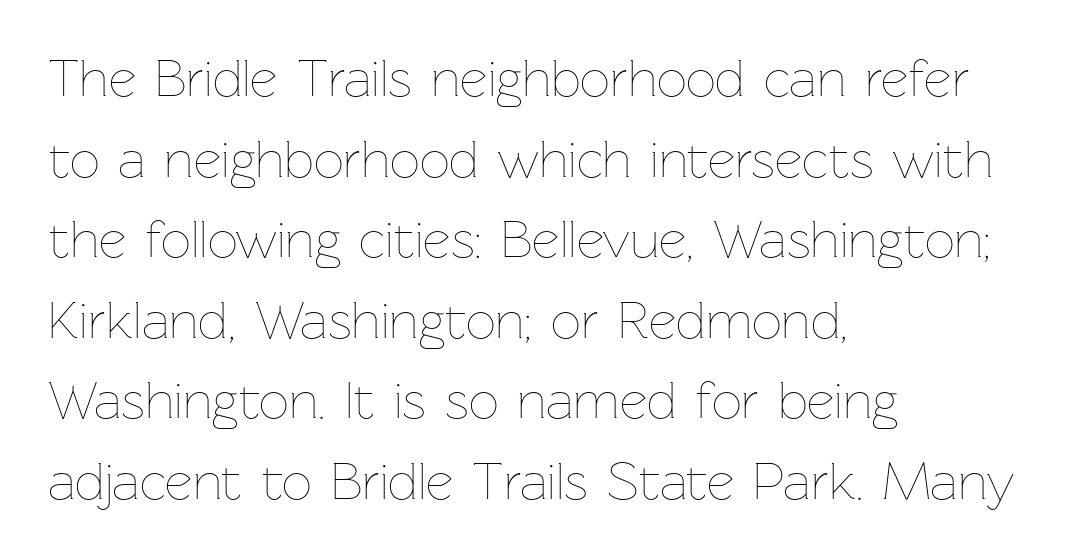
Q: Is the text bold? A: No.
Q: Is the text italic (slanted)? A: No, it is upright.
Q: Is the text underlined? A: No.
Q: How is the paragraph aligned? A: Left-aligned.
Q: Is the spacing between letters normal or unusually wide? A: Normal.
Q: Is the spacing between lines tight, normal or loose? A: Normal.
Q: Width (condensed, normal, or wide)? A: Normal.
Q: Stroke contrast? A: Low.
Q: x-height? A: Medium.
Q: Monospaced? A: No.
